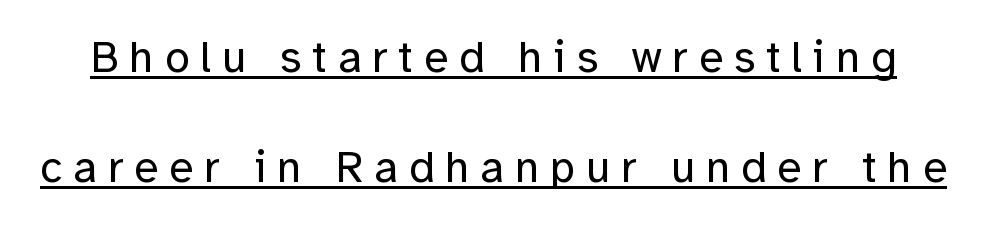
Whoever set this chose breathing room over compactness in the vertical rhythm. Caption: lettering with a line underneath. The letters advance in unequal steps, a hallmark of proportional type. Spacing between characters has been opened up far beyond the box default. Bold? No — there's no thickening of the strokes.
